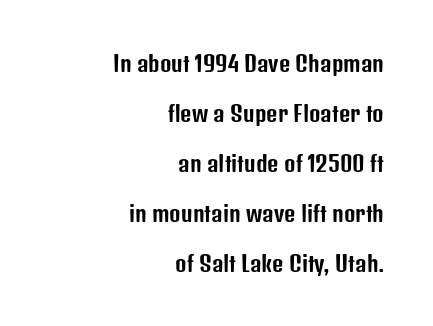
Words float on clear page, feet unadorned. Short note: letters normally spaced. Widely set lines give the paragraph a tall, airy silhouette. The paragraph has a hard right edge and a soft left edge. A typesetter would mark this as roman, not italic.
